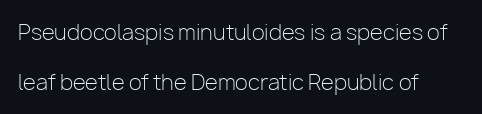
The image shows 21 px text type, upright; set left-aligned, loose line spacing (2.37x), normal letter spacing, not underlined.
